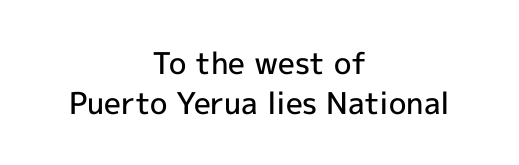
The image shows 30 px semibold sans-serif type, upright; set centered, normal line spacing (1.32x), normal letter spacing, not underlined; a medium x-height.
